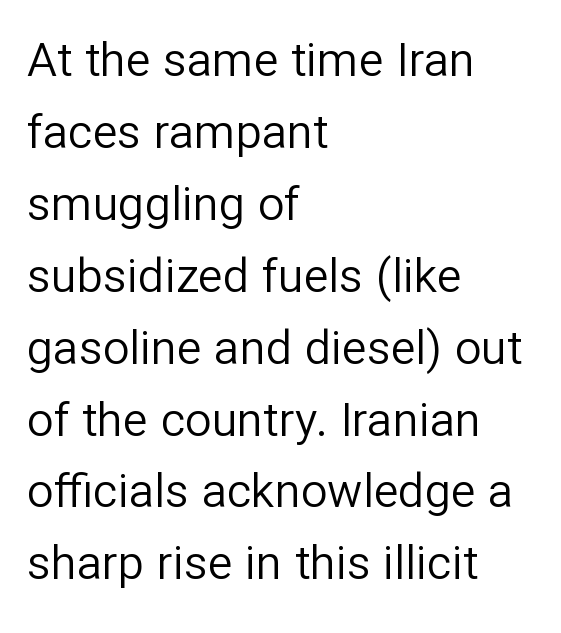
The image shows 47 px regular-weight sans-serif type, upright; set left-aligned, normal line spacing (1.53x), normal letter spacing, not underlined; low stroke contrast and a medium x-height.
